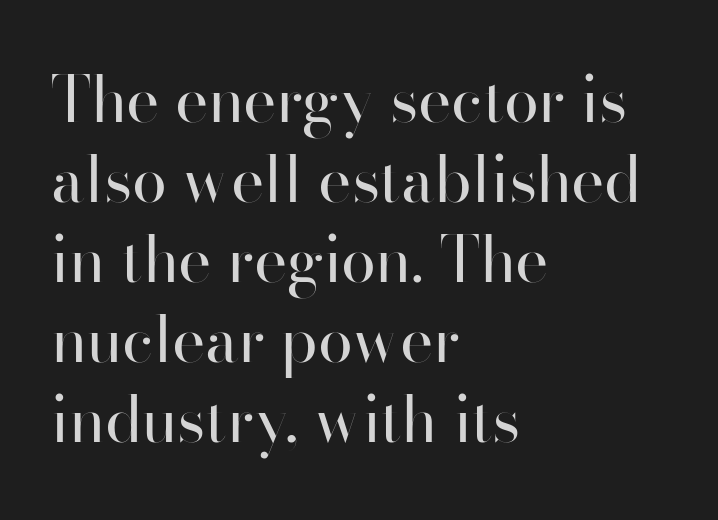
The ragged edge is on the right, which tells us the setting is flush left. This is roman type, the default non-slanted kind. The string is rendered with underlining switched off. Students, observe: this is what conventionally led text looks like. The letters advance in unequal steps, a hallmark of proportional type. In terms of letterspacing, this is plain default setting.
